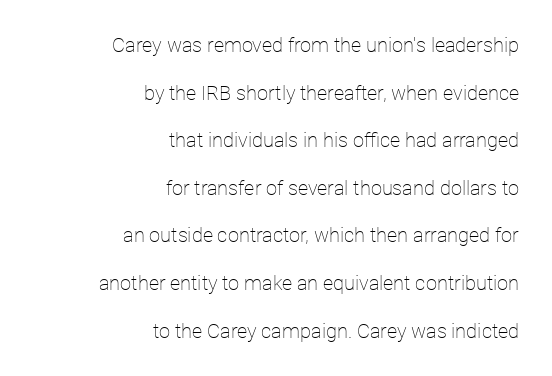
The image shows 20 px text type, upright; set right-aligned, loose line spacing (2.38x), normal letter spacing, not underlined.
